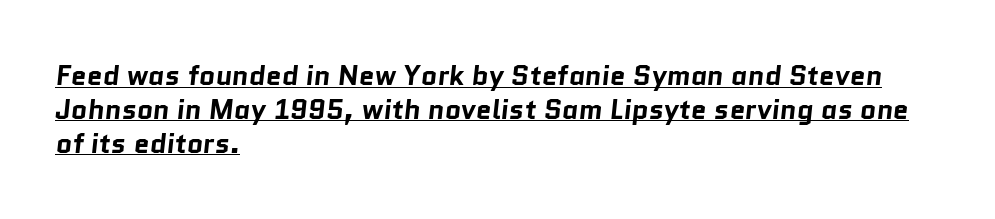
Each letter's strokes conclude bluntly, with no projecting serifs. Compared with an ordinary text face, these strokes are far heavier — a full bold. Does a line run under the words? Yes, clearly. This sample has the flowing, uneven cadence of proportional lettering. The lines are quadded left.
